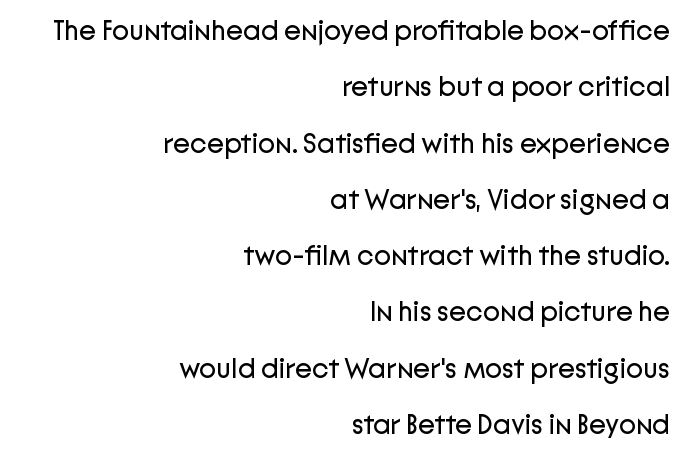
{"serif": "no", "italic": "no", "bold": "no", "weight": "regular", "width": "normal", "stroke_contrast": "low", "x_height": "medium", "monospaced": "no", "underline": "no", "align": "right", "line_spacing": "loose", "line_spacing_ratio": 2.01, "letter_spacing": "normal", "letter_spacing_em": 0.0, "glyph_px": 28}
